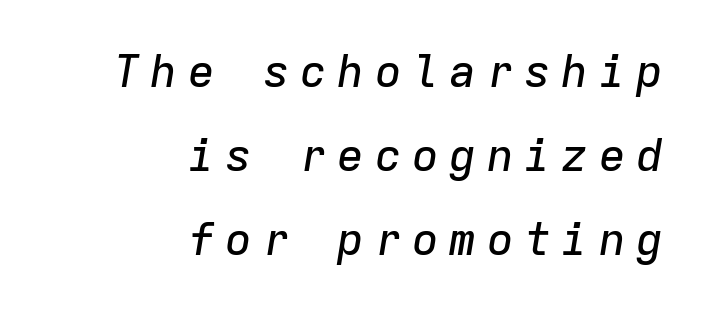
The lines are quadded right. Compared with typical body copy, the letter spacing here is much looser. Each letter, wide or thin by design, is forced into the same width here. No word sits above an underline. The axis of the letterforms is tilted away from vertical.
